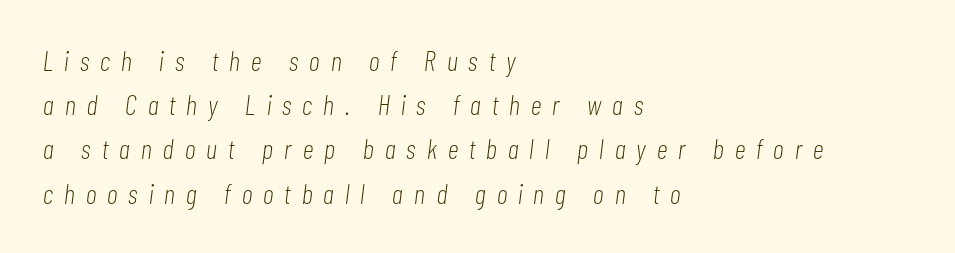
Q: Is the text bold? A: No.
Q: Is the text italic (slanted)? A: Yes, it leans right by about 7 degrees.
Q: Is the text underlined? A: No.
Q: How is the paragraph aligned? A: Left-aligned.
Q: Is the spacing between letters normal or unusually wide? A: Unusually wide.
Q: Is the spacing between lines tight, normal or loose? A: Normal.
Q: Width (condensed, normal, or wide)? A: Condensed.
Q: Stroke contrast? A: Low.
Q: x-height? A: Medium.
Q: Monospaced? A: No.
